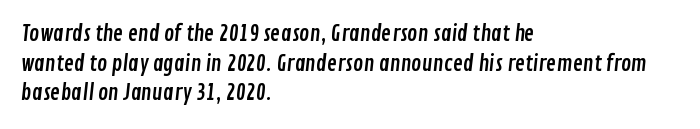
Check the space under the baseline: it is left empty. One glance says typical: line gaps are just what's usual. The rendering keeps characters at their native spacing. Horizontally, the lines are justified to the leading edge only.
